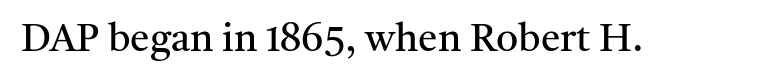
The image shows 39 px regular-weight serif type, upright; set normal letter spacing, not underlined; medium stroke contrast and a medium x-height.
